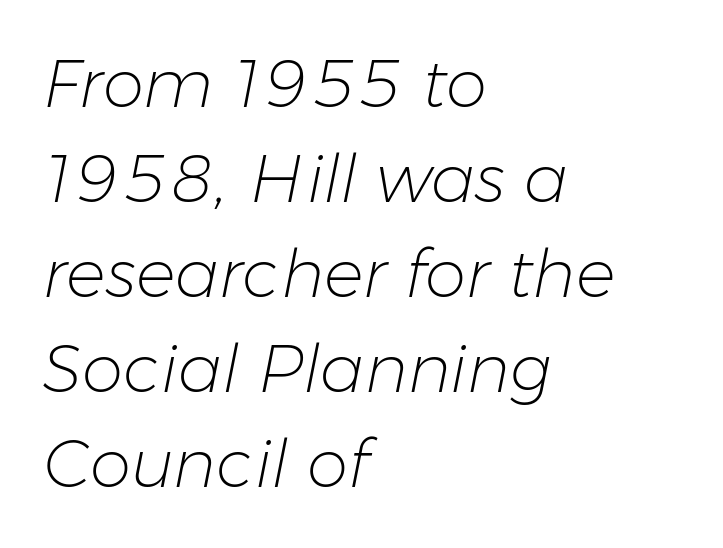
The image shows 66 px light type, italic (leaning right); set left-aligned, normal line spacing (1.44x), normal letter spacing, not underlined; low stroke contrast and a medium x-height.
